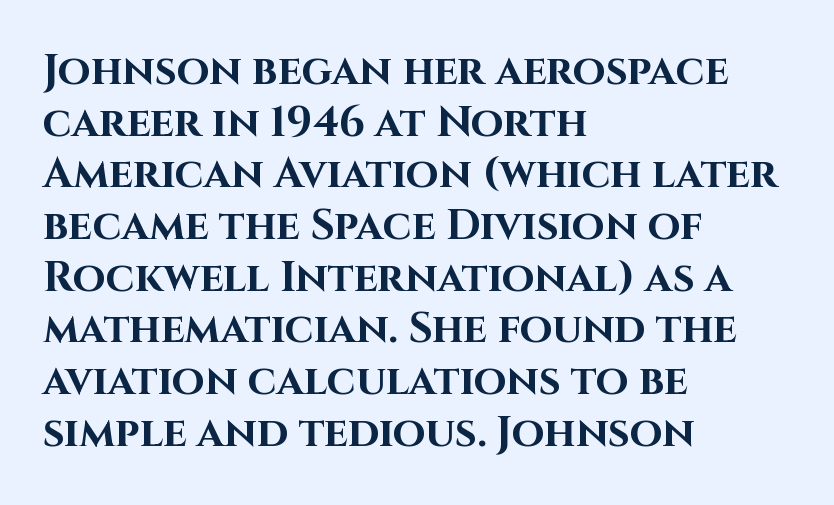
{"serif": "no", "italic": "no", "bold": "yes", "weight": "bold", "width": "normal", "stroke_contrast": "high", "x_height": "large", "monospaced": "no", "underline": "no", "align": "left", "line_spacing_ratio": 1.23, "letter_spacing": "normal", "letter_spacing_em": 0.0, "glyph_px": 42}
